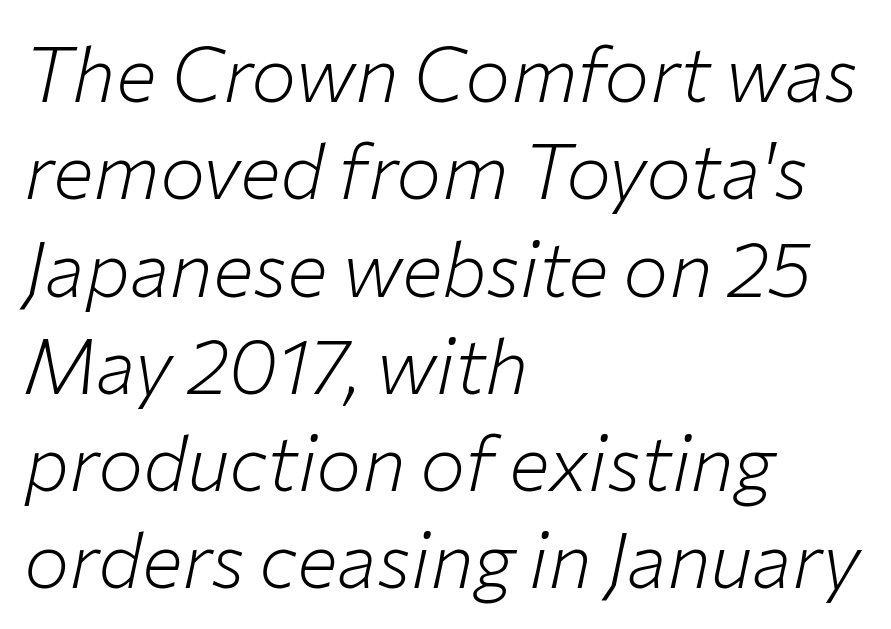
{"italic": "yes", "lean": "right", "slant_degrees": 12, "bold": "no", "weight": "light", "width": "normal", "stroke_contrast": "low", "x_height": "medium", "monospaced": "no", "underline": "no", "align": "left", "line_spacing": "normal", "line_spacing_ratio": 1.28, "letter_spacing": "normal", "letter_spacing_em": 0.0, "glyph_px": 76}
